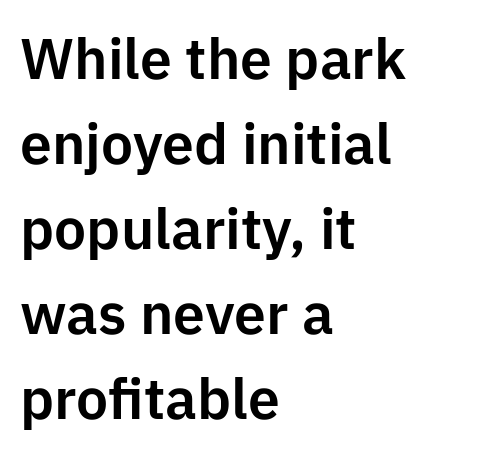
{"serif": "no", "italic": "no", "width": "normal", "stroke_contrast": "low", "x_height": "medium", "monospaced": "no", "underline": "no", "align": "left", "line_spacing": "normal", "line_spacing_ratio": 1.49, "letter_spacing": "normal", "letter_spacing_em": 0.0, "glyph_px": 57}
